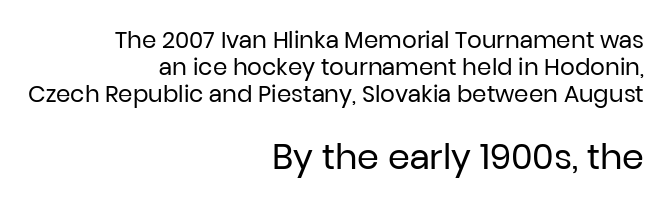
Q: Is the text bold? A: No.
Q: Is the text italic (slanted)? A: No, it is upright.
Q: Is the typeface a serif or a sans-serif typeface? A: Sans-serif.
Q: Is the text underlined? A: No.
Q: How is the paragraph aligned? A: Right-aligned.
Q: Is the spacing between letters normal or unusually wide? A: Normal.
Q: Which block of text is set in a larger size, the first (top) or the second (bottom)? A: The second (bottom) one.
Q: Width (condensed, normal, or wide)? A: Normal.
Q: Stroke contrast? A: Low.
Q: x-height? A: Medium.
Q: Monospaced? A: No.
